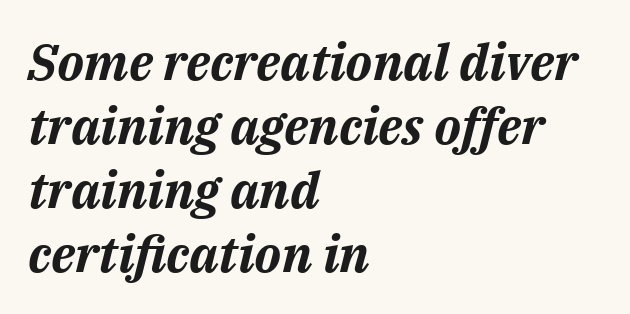
{"italic": "yes", "lean": "right", "slant_degrees": 14, "bold": "yes", "weight": "bold", "width": "normal", "stroke_contrast": "medium", "x_height": "medium", "monospaced": "no", "underline": "no", "align": "left", "line_spacing": "normal", "line_spacing_ratio": 1.28, "letter_spacing": "normal", "letter_spacing_em": 0.0, "glyph_px": 50}
